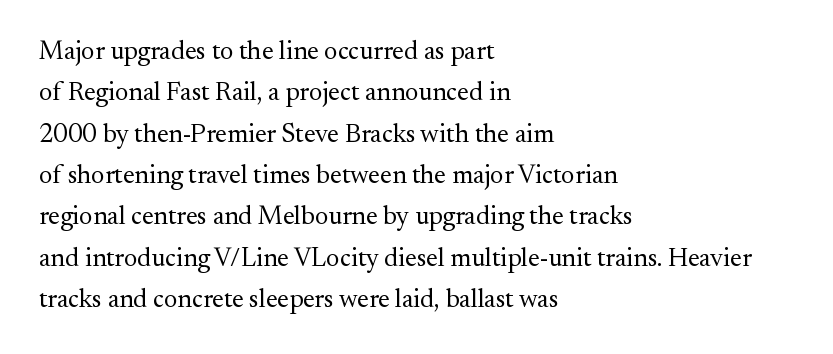
The image shows 26 px text type, upright; set left-aligned, normal line spacing (1.59x), normal letter spacing, not underlined.
